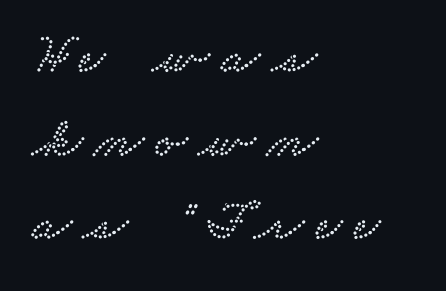
Q: Is the typeface a serif or a sans-serif typeface? A: Serif.
Q: Is the text underlined? A: No.
Q: How is the paragraph aligned? A: Left-aligned.
Q: Is the spacing between letters normal or unusually wide? A: Unusually wide.
Q: Is the spacing between lines tight, normal or loose? A: Normal.
Q: Width (condensed, normal, or wide)? A: Wide.
Q: Stroke contrast? A: Low.
Q: x-height? A: Small.
Q: Monospaced? A: No.
